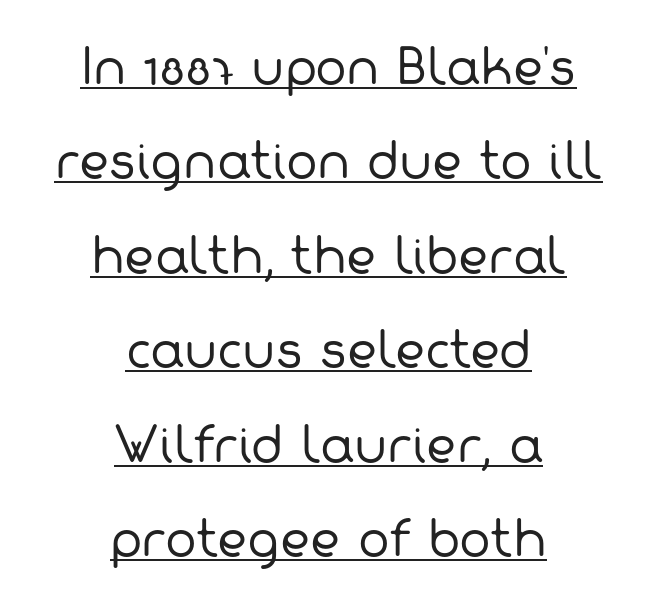
Q: Is the text bold? A: No.
Q: Is the typeface a serif or a sans-serif typeface? A: Sans-serif.
Q: Is the text underlined? A: Yes.
Q: How is the paragraph aligned? A: Centered.
Q: Is the spacing between letters normal or unusually wide? A: Normal.
Q: Is the spacing between lines tight, normal or loose? A: Loose.
Q: Width (condensed, normal, or wide)? A: Normal.
Q: Stroke contrast? A: Low.
Q: x-height? A: Medium.
Q: Monospaced? A: No.
